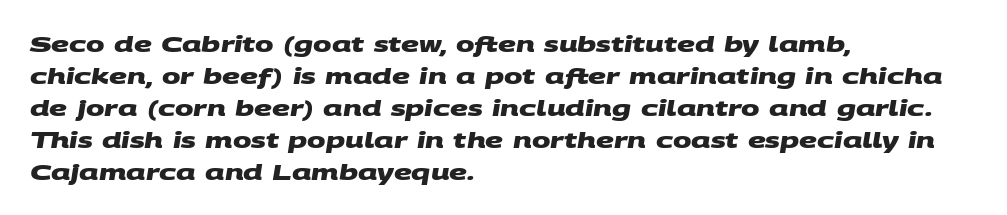
Unmarked baselines from the first word to the last. This rendering leaves character spacing at its baseline value. If you drew a ruler down the left edge, every line would touch it. The rendering uses a bold face; every stroke is thick and dark. Notice how descenders clear the ascenders below comfortably — that's standard leading.
